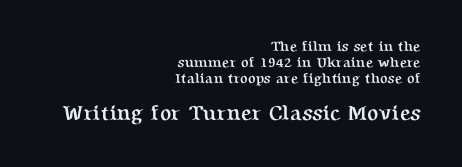
The image shows 21 px bold type, upright; set right-aligned, tight line spacing (1.13x), normal letter spacing, not underlined; the second (bottom) block is 1.5x larger.
